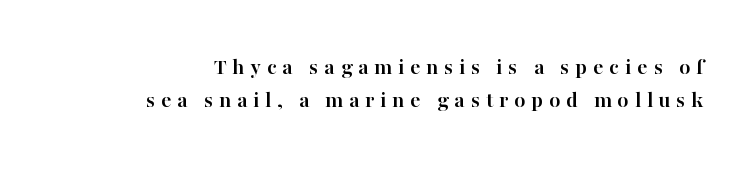
{"italic": "no", "bold": "yes", "underline": "no", "line_spacing": "normal", "line_spacing_ratio": 1.45, "letter_spacing": "wide", "letter_spacing_em": 0.25, "glyph_px": 23}
